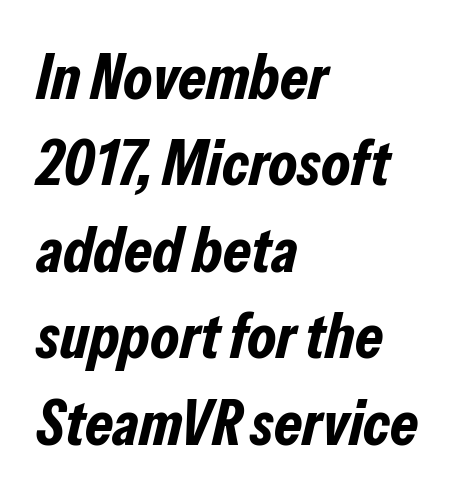
The image shows 64 px bold, condensed type, italic (leaning right); set left-aligned, normal line spacing (1.35x), normal letter spacing, not underlined; low stroke contrast and a medium x-height.
